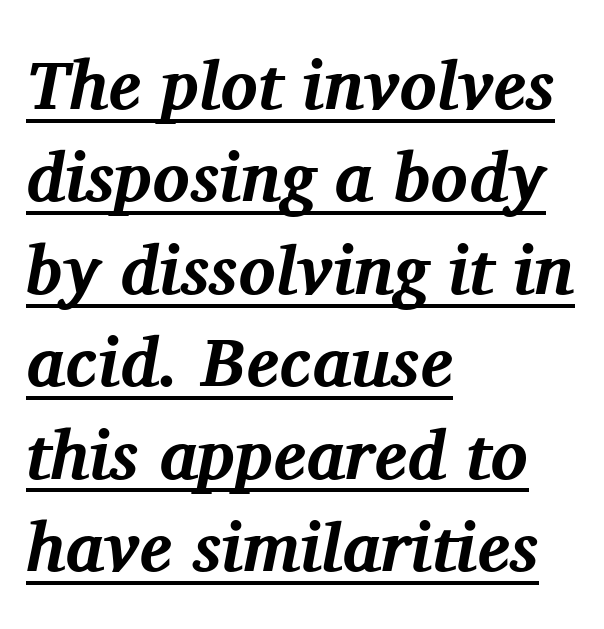
Q: Is the text bold? A: Yes.
Q: Is the text italic (slanted)? A: Yes, it leans right by about 11 degrees.
Q: Is the typeface a serif or a sans-serif typeface? A: Serif.
Q: Is the text underlined? A: Yes.
Q: How is the paragraph aligned? A: Left-aligned.
Q: Is the spacing between letters normal or unusually wide? A: Normal.
Q: Is the spacing between lines tight, normal or loose? A: Normal.
Q: Width (condensed, normal, or wide)? A: Normal.
Q: Stroke contrast? A: Medium.
Q: x-height? A: Medium.
Q: Monospaced? A: No.
